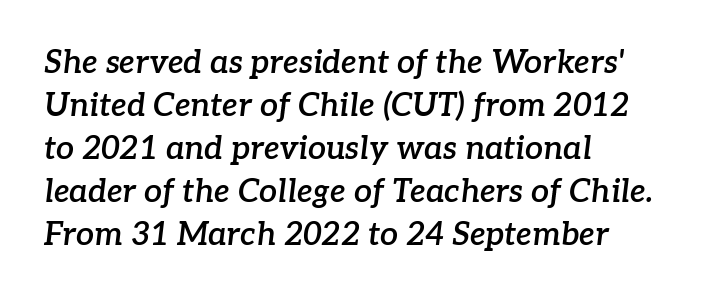
{"serif": "yes", "italic": "yes", "lean": "right", "slant_degrees": 7, "bold": "semi", "weight": "semibold", "width": "normal", "stroke_contrast": "low", "x_height": "medium", "monospaced": "no", "underline": "no", "align": "left", "line_spacing": "normal", "line_spacing_ratio": 1.34, "letter_spacing": "normal", "letter_spacing_em": 0.0, "glyph_px": 32}
